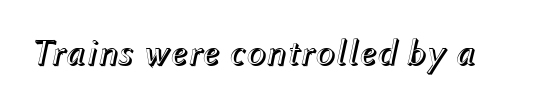
A typesetter would call this zero additional tracking. Think of a printed novel: that variable character pitch is what you see here. Underline: absent. Does the lettering tilt? It does — this is italic.
